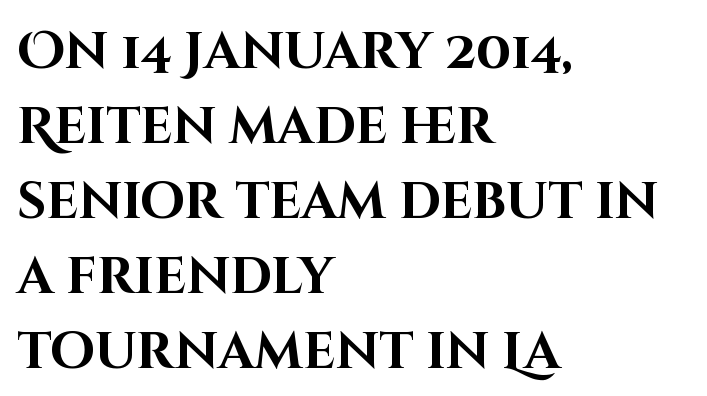
Italic: no, the glyphs are upright roman. The rag falls on the right side of this text block. Typesetter's note: full bold, strokes at maximum text heaviness. Proportional: the letters do not fall into vertical columns. If you measured baseline to baseline, you'd find a middling distance.
